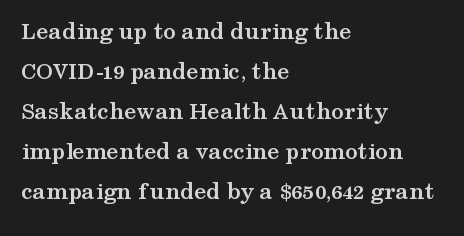
The image shows 25 px bold type, upright; set left-aligned, normal line spacing (1.6x), normal letter spacing, not underlined.
